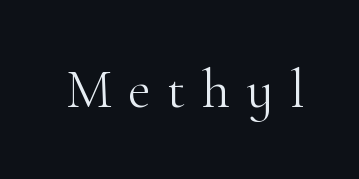
Q: Is the text bold? A: No.
Q: Is the text italic (slanted)? A: No, it is upright.
Q: Is the typeface a serif or a sans-serif typeface? A: Serif.
Q: Is the text underlined? A: No.
Q: Is the spacing between letters normal or unusually wide? A: Unusually wide.
Q: Width (condensed, normal, or wide)? A: Normal.
Q: Stroke contrast? A: High.
Q: x-height? A: Small.
Q: Monospaced? A: No.
